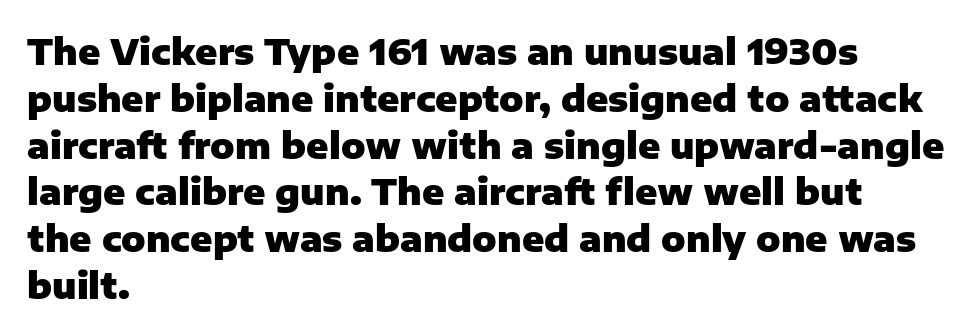
The image shows 36 px heavy sans-serif type, upright; set left-aligned, normal line spacing (1.3x), normal letter spacing, not underlined; low stroke contrast and a medium x-height.
